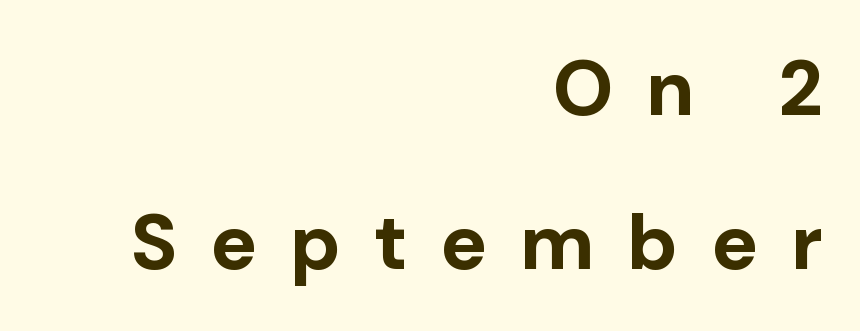
The foot of each line stays bare and open. Loosely led — the rows are spread out. Heft: maximum for text — a bold. Italic? Not at all — the glyphs are vertical. This sample is right-justified, so line beginnings fall wherever the words allow. This sample has the flowing, uneven cadence of proportional lettering.
